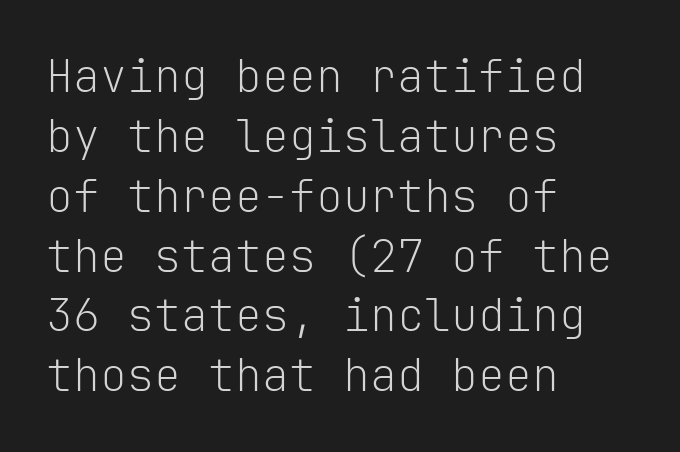
{"serif": "no", "italic": "no", "bold": "no", "weight": "light", "width": "normal", "stroke_contrast": "low", "x_height": "medium", "monospaced": "yes", "underline": "no", "align": "left", "line_spacing": "normal", "line_spacing_ratio": 1.33, "letter_spacing": "normal", "letter_spacing_em": 0.0, "glyph_px": 45}
